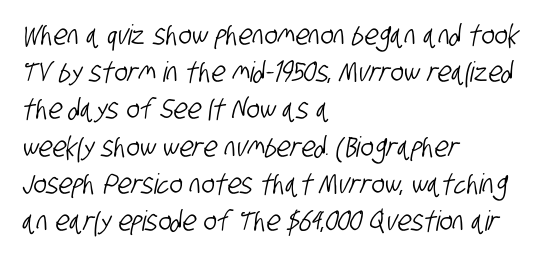
These lines are rendered in a variable-pitch font. The compositor pushed each line to the left boundary. Regarding serifs, this sample does without them. The horizontal fit of the characters is conventional and even. Just letters on the line, the space beneath them empty.
